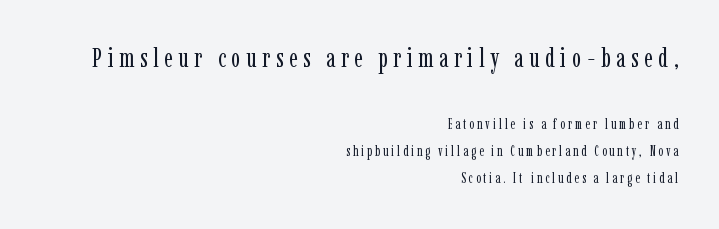
The image shows 27 px text type, upright; set right-aligned, loose line spacing (1.94x), unusually wide letter spacing (+0.21 em), not underlined; the first (top) block is 1.93x larger.
